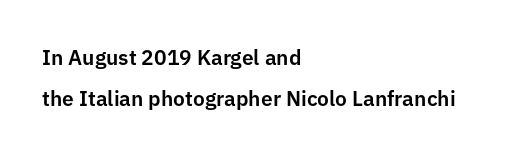
A great deal of white space separates one row of letters from the next. The passage shown is not underscored anywhere. Characters remain perfectly vertical along every line. Visually the block forms a straight wall on the left and a jagged coastline on the right.
